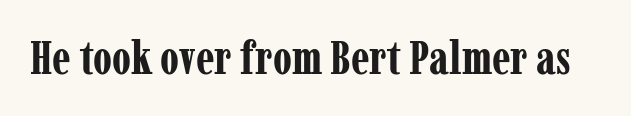
The image shows 46 px bold, condensed serif type, upright; set normal letter spacing, not underlined; low stroke contrast and a medium x-height.
